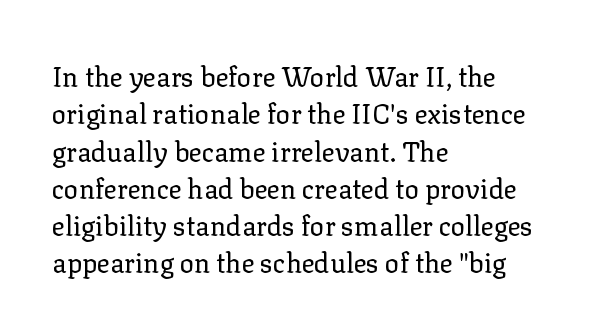
Q: Is the text bold? A: No.
Q: Is the text italic (slanted)? A: No, it is upright.
Q: Is the text underlined? A: No.
Q: How is the paragraph aligned? A: Left-aligned.
Q: Is the spacing between letters normal or unusually wide? A: Normal.
Q: Is the spacing between lines tight, normal or loose? A: Normal.
